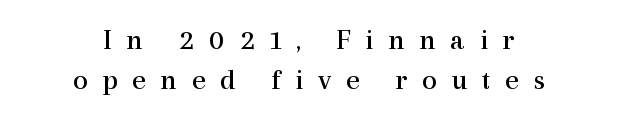
The image shows 30 px regular-weight serif type, upright; set centered, normal line spacing (1.33x), unusually wide letter spacing (+0.48 em), not underlined; a medium x-height.
